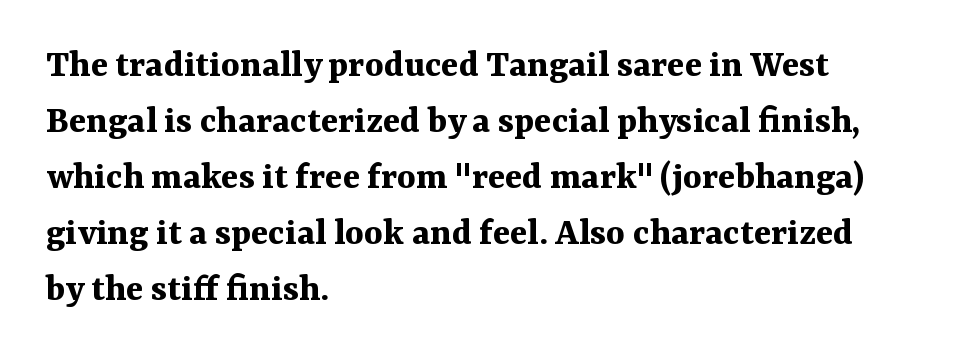
{"serif": "yes", "italic": "no", "bold": "yes", "weight": "bold", "width": "normal", "stroke_contrast": "medium", "x_height": "medium", "monospaced": "no", "underline": "no", "align": "left", "line_spacing": "normal", "line_spacing_ratio": 1.4, "letter_spacing": "normal", "letter_spacing_em": 0.0, "glyph_px": 40}
